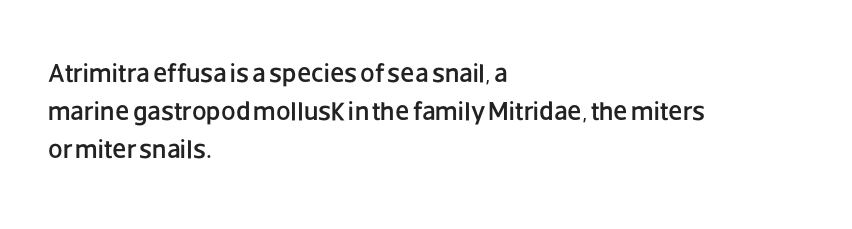
{"italic": "no", "underline": "no", "align": "left", "line_spacing": "normal", "line_spacing_ratio": 1.46, "letter_spacing": "normal", "letter_spacing_em": 0.0, "glyph_px": 26}
